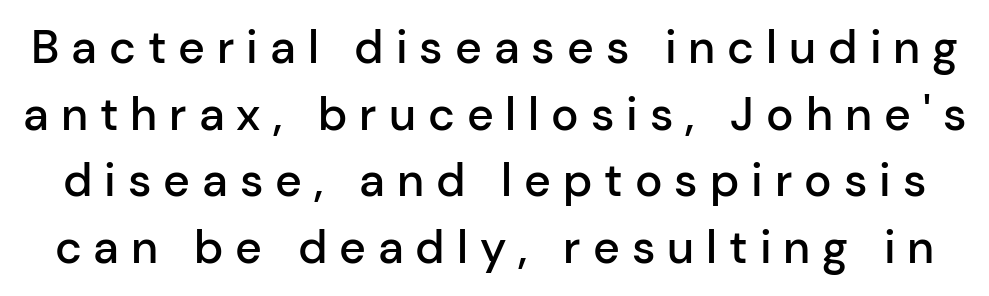
This is the regular roman posture of the typeface. In terms of letterform style, serifs are entirely absent. The tracking reads as deliberately expanded to a designer's eye. Beneath every word, the page is bare.
